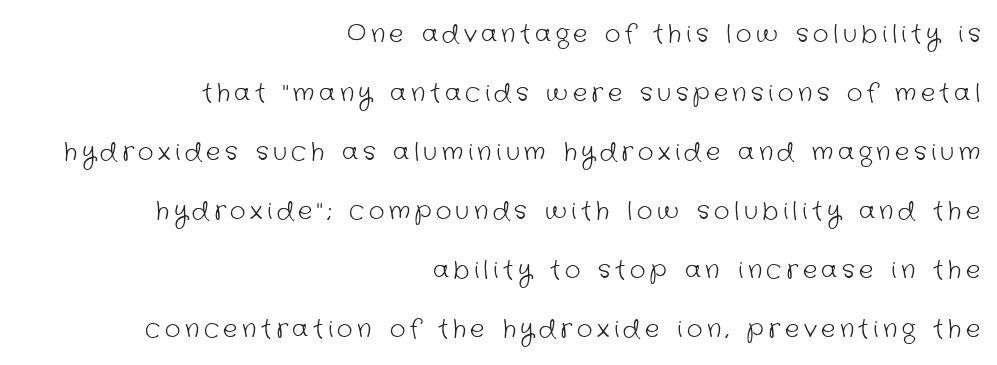
The image shows 24 px text type; set right-aligned, loose line spacing (2.46x), not underlined.
